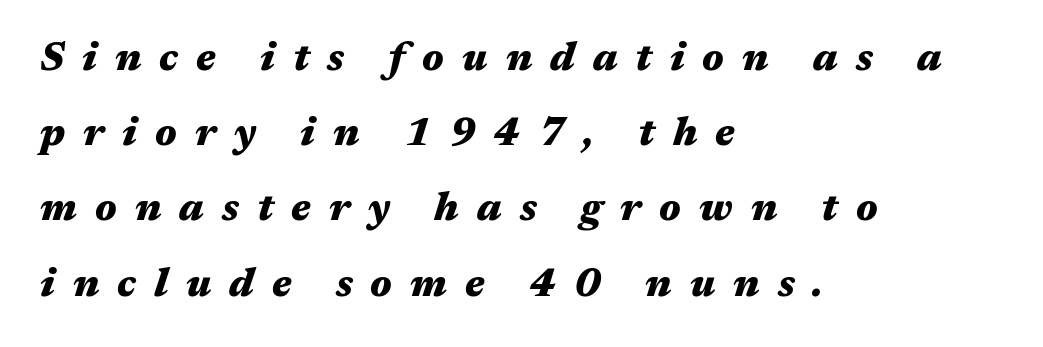
Q: Is the text bold? A: Yes.
Q: Is the text italic (slanted)? A: Yes, it leans right by about 17 degrees.
Q: Is the text underlined? A: No.
Q: How is the paragraph aligned? A: Left-aligned.
Q: Is the spacing between letters normal or unusually wide? A: Unusually wide.
Q: Width (condensed, normal, or wide)? A: Wide.
Q: Stroke contrast? A: Medium.
Q: x-height? A: Medium.
Q: Monospaced? A: No.
